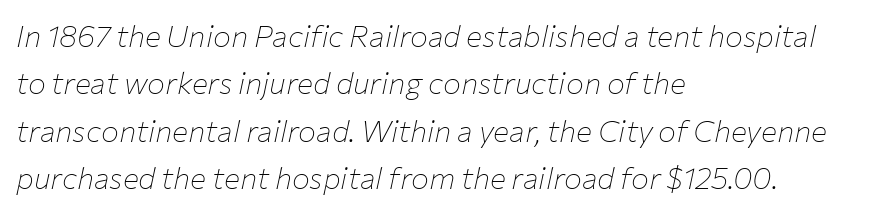
Q: Is the text bold? A: No.
Q: Is the text italic (slanted)? A: Yes, it leans right by about 12 degrees.
Q: Is the text underlined? A: No.
Q: How is the paragraph aligned? A: Left-aligned.
Q: Is the spacing between letters normal or unusually wide? A: Normal.
Q: Is the spacing between lines tight, normal or loose? A: Normal.
Q: Width (condensed, normal, or wide)? A: Normal.
Q: Stroke contrast? A: Low.
Q: x-height? A: Medium.
Q: Monospaced? A: No.
